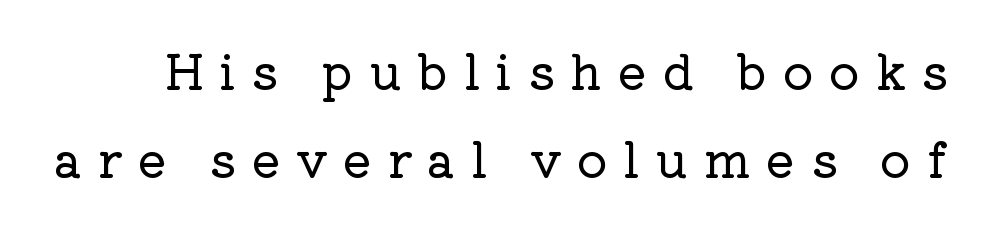
Q: Is the text italic (slanted)? A: No, it is upright.
Q: Is the typeface a serif or a sans-serif typeface? A: Serif.
Q: Is the text underlined? A: No.
Q: Is the spacing between letters normal or unusually wide? A: Unusually wide.
Q: Width (condensed, normal, or wide)? A: Normal.
Q: Stroke contrast? A: Low.
Q: x-height? A: Medium.
Q: Monospaced? A: No.
